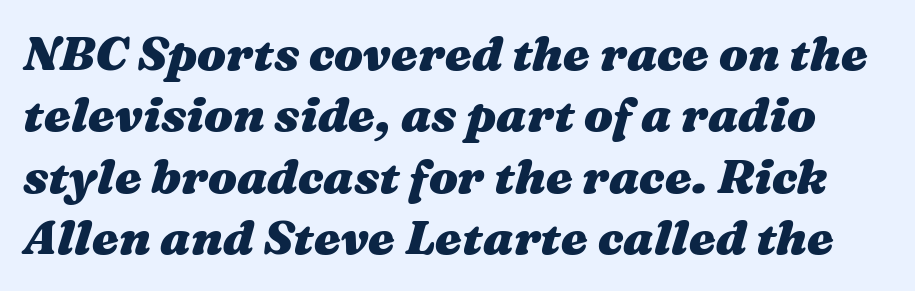
Q: Is the text bold? A: Yes.
Q: Is the text italic (slanted)? A: Yes, it leans right by about 16 degrees.
Q: Is the text underlined? A: No.
Q: Is the spacing between letters normal or unusually wide? A: Normal.
Q: Is the spacing between lines tight, normal or loose? A: Normal.
Q: Width (condensed, normal, or wide)? A: Wide.
Q: Stroke contrast? A: Medium.
Q: x-height? A: Medium.
Q: Monospaced? A: No.
